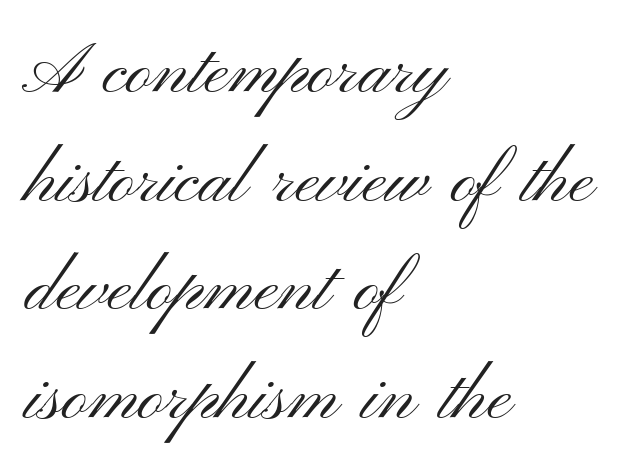
Type without underlining. Think standard paragraph weight, or any step lighter than that. You could not count columns in this text — the font is proportionally spaced.
